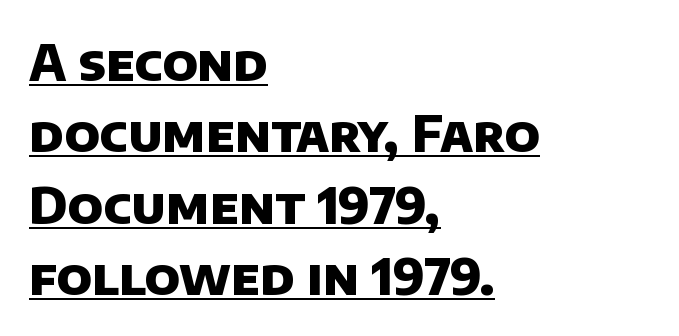
The rendering uses natural spacing where letterforms have individual widths. Look at the stroke-to-counter ratio: heavy, a bold. Classification — sans serif. Vertical spacing — default. Characters follow at the spacing the type designer built in.
